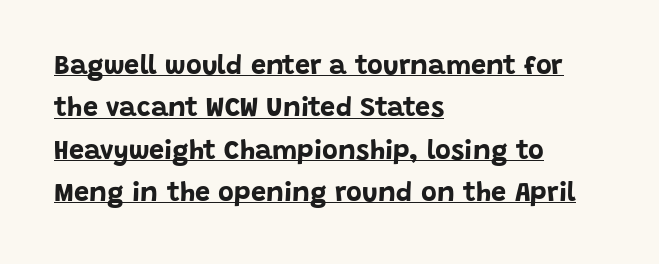
Honestly, the letter spacing is just normal — you wouldn't notice it. The letters stand upright; this is a roman face. Each glyph is drawn with heavy, bold strokes. These lines stack with their left ends in a neat column. You can see a thin bar hugging the bottom of the glyphs.
